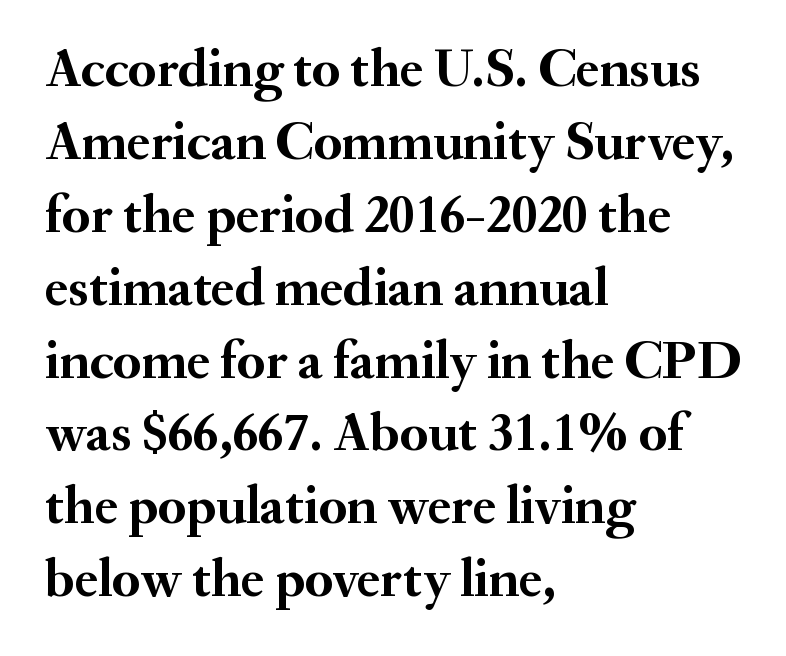
The image shows 54 px semibold serif type, upright; set left-aligned, normal line spacing (1.35x), normal letter spacing, not underlined; medium stroke contrast and a small x-height.
